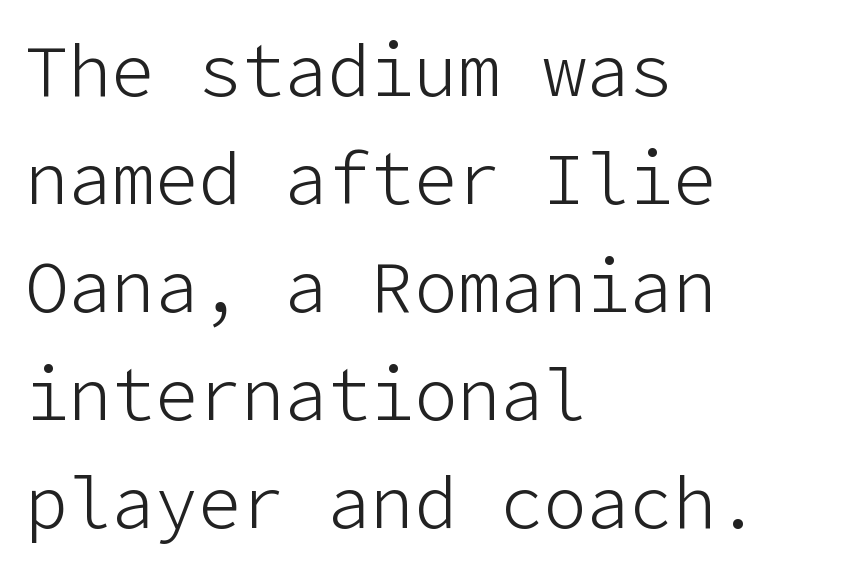
Q: Is the text bold? A: No.
Q: Is the text italic (slanted)? A: No, it is upright.
Q: Is the typeface a serif or a sans-serif typeface? A: Sans-serif.
Q: Is the text underlined? A: No.
Q: How is the paragraph aligned? A: Left-aligned.
Q: Is the spacing between letters normal or unusually wide? A: Normal.
Q: Is the spacing between lines tight, normal or loose? A: Normal.
Q: Width (condensed, normal, or wide)? A: Normal.
Q: Stroke contrast? A: Low.
Q: x-height? A: Medium.
